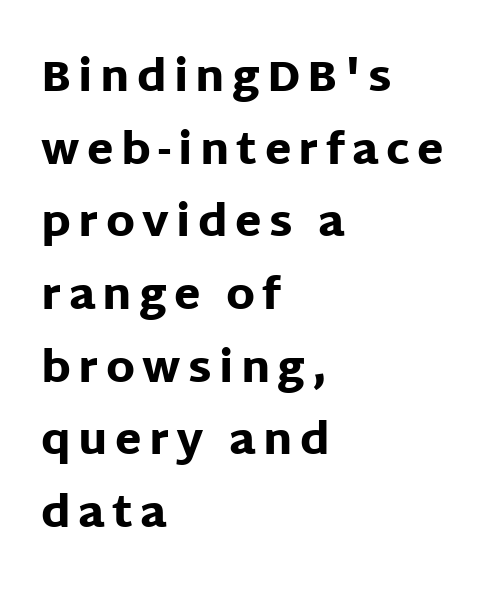
Q: Is the text bold? A: Yes.
Q: Is the text italic (slanted)? A: No, it is upright.
Q: Is the typeface a serif or a sans-serif typeface? A: Sans-serif.
Q: Is the text underlined? A: No.
Q: How is the paragraph aligned? A: Left-aligned.
Q: Is the spacing between lines tight, normal or loose? A: Normal.
Q: Width (condensed, normal, or wide)? A: Normal.
Q: Stroke contrast? A: Low.
Q: x-height? A: Large.
Q: Monospaced? A: No.
